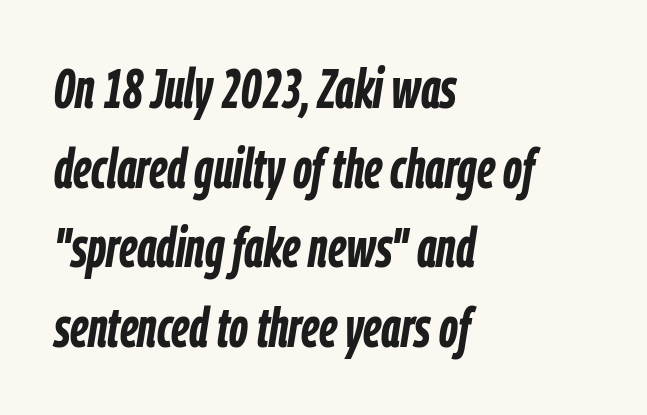
The image shows 55 px semibold, condensed type, italic (leaning right); set left-aligned, normal line spacing (1.45x), normal letter spacing, not underlined; low stroke contrast and a medium x-height.
